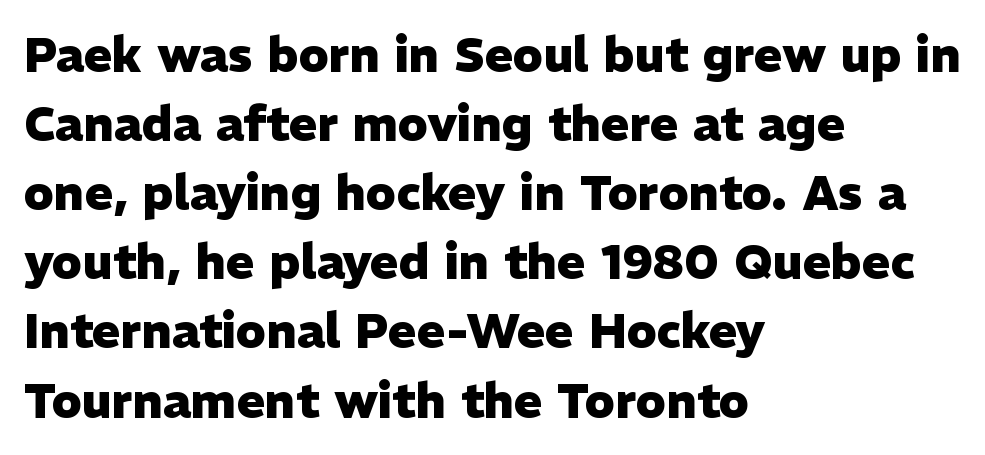
{"serif": "no", "italic": "no", "bold": "yes", "weight": "heavy", "width": "normal", "stroke_contrast": "low", "x_height": "medium", "monospaced": "no", "underline": "no", "align": "left", "line_spacing": "normal", "line_spacing_ratio": 1.44, "letter_spacing": "normal", "letter_spacing_em": 0.0, "glyph_px": 48}
